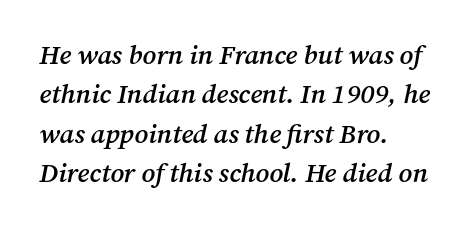
{"italic": "yes", "lean": "right", "slant_degrees": 12, "bold": "semi", "underline": "no", "align": "left", "line_spacing": "normal", "line_spacing_ratio": 1.46, "letter_spacing": "normal", "letter_spacing_em": 0.0, "glyph_px": 27}
